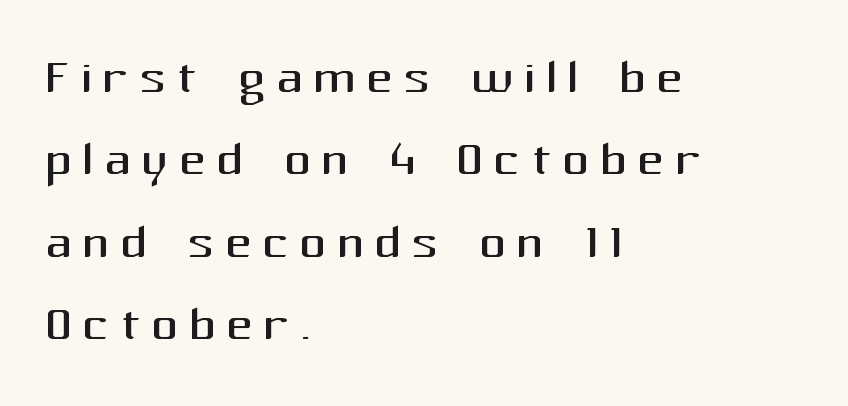
The image shows 67 px regular-weight sans-serif type, upright; set left-aligned, line spacing 1.23x, not underlined; medium stroke contrast and a medium x-height.
